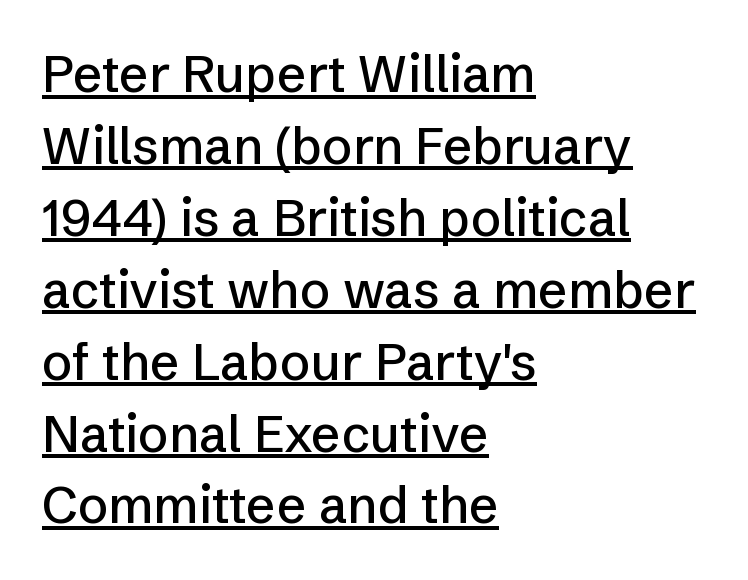
The text block is weighted toward the left margin, trailing off unevenly rightward. Are there feet on the stems? There aren't — it's a sans. What stands out about the letter spacing? Nothing — it is the standard amount. Successive baselines arrive at the customary interval.
